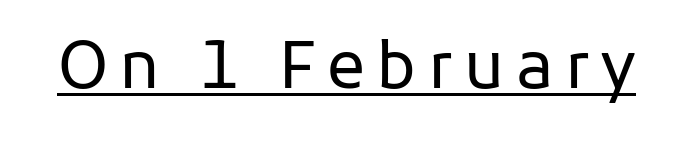
Character widths vary here, with narrow letters taking less room than wide ones. Compared with a typical body face, this is equally light or lighter still. Notice how the stems are strictly vertical — no italics here. A sans-serif font was chosen for this passage. Underlined type.
